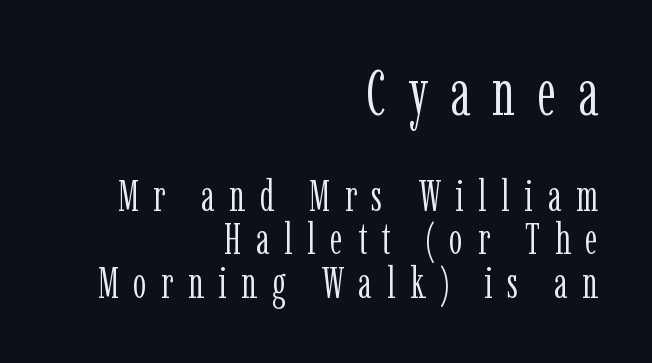
Loose tracking; the words dissolve into strings of separated letters. Baseline-to-baseline distance is barely more than the letter height. The gap between lines stays unmarked. The block sitting higher on the canvas is the one with enlarged characters.
